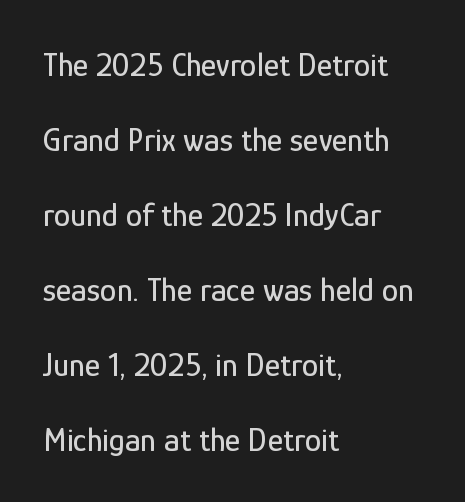
Q: Is the text italic (slanted)? A: No, it is upright.
Q: Is the typeface a serif or a sans-serif typeface? A: Sans-serif.
Q: Is the text underlined? A: No.
Q: How is the paragraph aligned? A: Left-aligned.
Q: Is the spacing between letters normal or unusually wide? A: Normal.
Q: Is the spacing between lines tight, normal or loose? A: Loose.
Q: Width (condensed, normal, or wide)? A: Condensed.
Q: Stroke contrast? A: Low.
Q: x-height? A: Medium.
Q: Monospaced? A: No.
